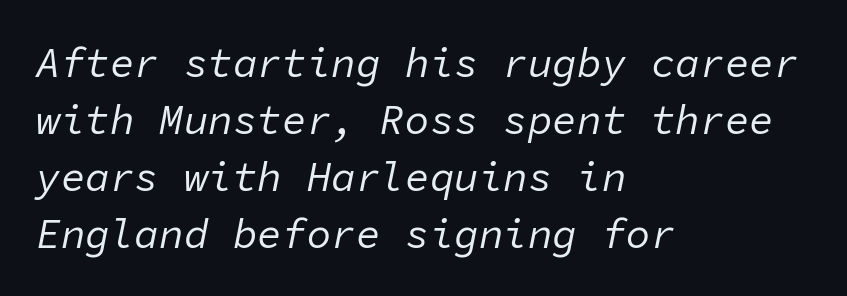
The image shows 41 px regular-weight type, italic (leaning right), monospaced; set left-aligned, normal line spacing (1.39x), normal letter spacing, not underlined; low stroke contrast and a medium x-height.
